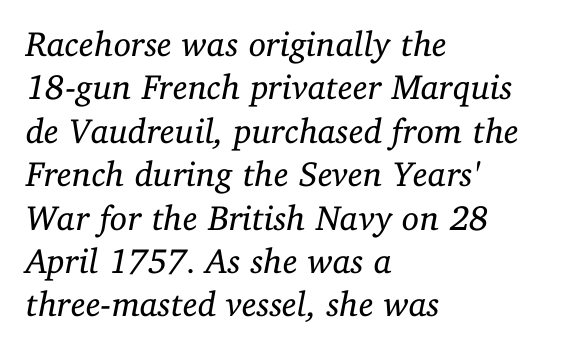
Q: Is the text bold? A: No.
Q: Is the text italic (slanted)? A: Yes, it leans right by about 11 degrees.
Q: Is the typeface a serif or a sans-serif typeface? A: Serif.
Q: Is the text underlined? A: No.
Q: How is the paragraph aligned? A: Left-aligned.
Q: Is the spacing between letters normal or unusually wide? A: Normal.
Q: Width (condensed, normal, or wide)? A: Normal.
Q: Stroke contrast? A: Low.
Q: x-height? A: Medium.
Q: Monospaced? A: No.
